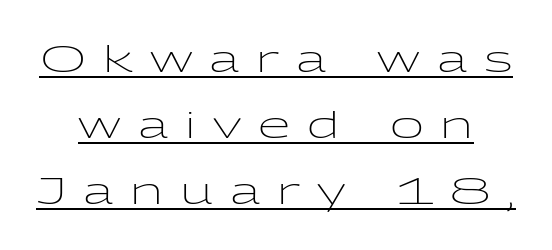
{"serif": "no", "italic": "no", "bold": "no", "weight": "light", "width": "wide", "stroke_contrast": "low", "x_height": "medium", "monospaced": "no", "underline": "yes", "line_spacing_ratio": 1.79, "letter_spacing": "wide", "letter_spacing_em": 0.46, "glyph_px": 37}
